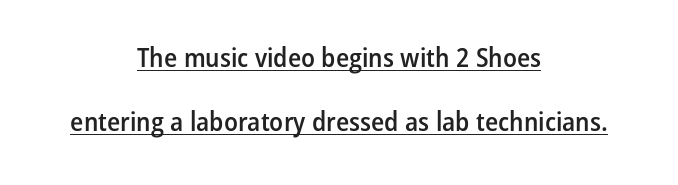
{"italic": "no", "bold": "semi", "underline": "yes", "align": "center", "line_spacing": "loose", "line_spacing_ratio": 2.38, "letter_spacing": "normal", "letter_spacing_em": 0.0, "glyph_px": 27}
